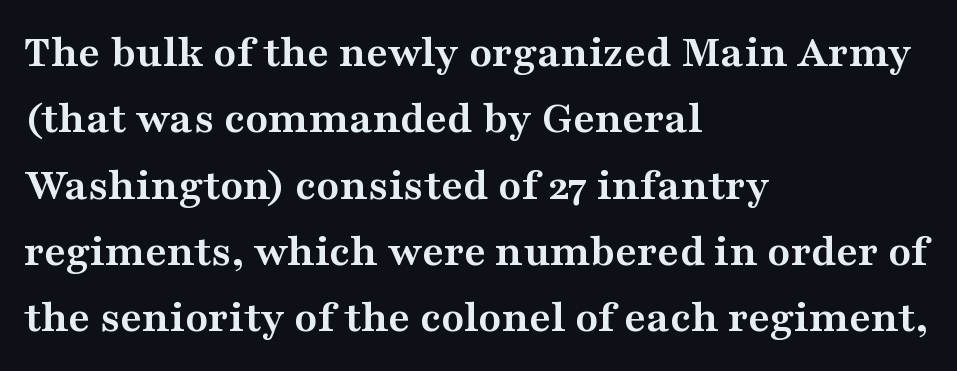
Varying glyph widths throughout — classic text-font behaviour. Typeset ragged right — the left edge is the straight one. The string is rendered with underlining switched off. A typesetter would call this leading conventional body-copy spacing. How heavy is the stroke? Heavy — this is a bold. In terms of letterform style, serifs are clearly present.
